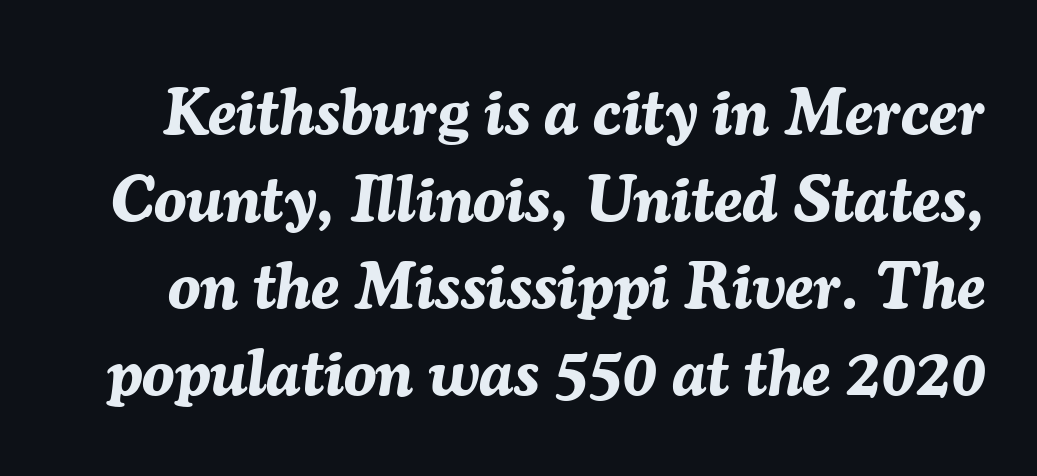
{"italic": "yes", "lean": "right", "slant_degrees": 7, "bold": "yes", "weight": "bold", "width": "normal", "stroke_contrast": "medium", "x_height": "medium", "monospaced": "no", "underline": "no", "line_spacing": "normal", "line_spacing_ratio": 1.34, "letter_spacing": "normal", "letter_spacing_em": 0.0, "glyph_px": 65}
